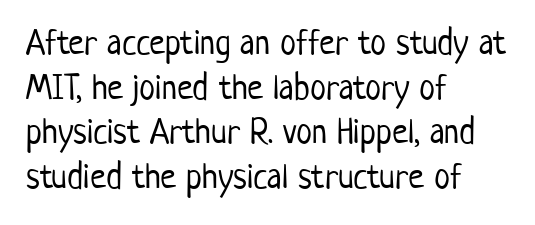
A sans-serif font was chosen for this passage. The string is rendered with underlining switched off. The strokes are not fattened; the text isn't bold. Glyph-to-glyph distance matches everyday printed text. Posture: upright roman. The typesetter chose a ragged-right arrangement here.
